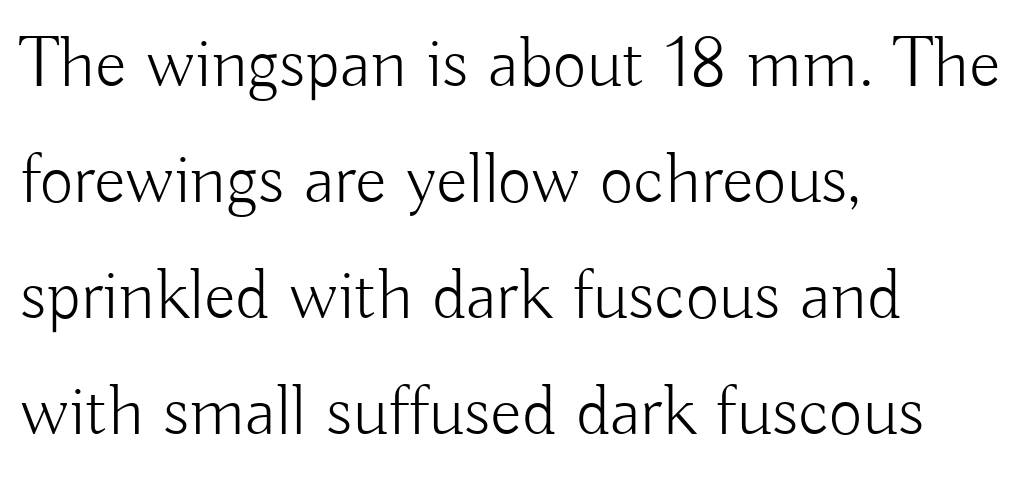
The image shows 73 px light sans-serif type, upright; set left-aligned, normal line spacing (1.59x), normal letter spacing, not underlined; low stroke contrast and a small x-height.
